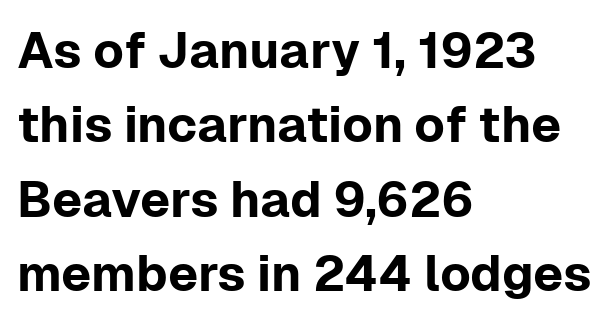
The image shows 50 px sans-serif type, upright; set left-aligned, normal line spacing (1.49x), normal letter spacing, not underlined; low stroke contrast and a medium x-height.
